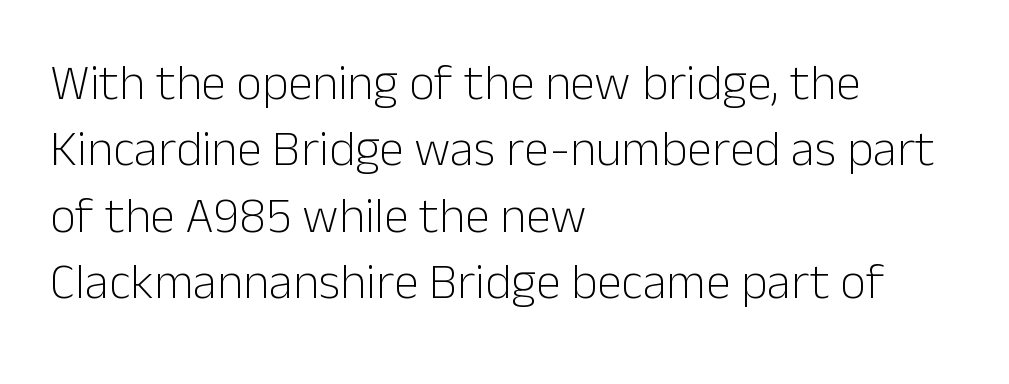
The image shows 50 px light sans-serif type, upright; set left-aligned, normal line spacing (1.33x), normal letter spacing, not underlined; low stroke contrast and a medium x-height.
